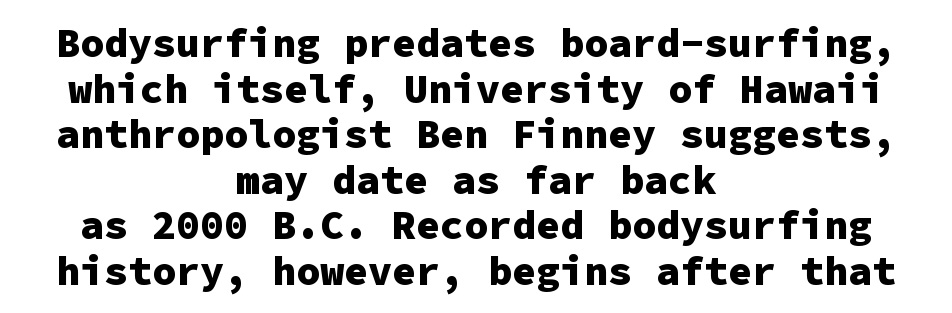
The image shows 40 px heavy sans-serif type, upright, monospaced; set centered, tight line spacing (1.14x), normal letter spacing, not underlined; low stroke contrast and a medium x-height.
